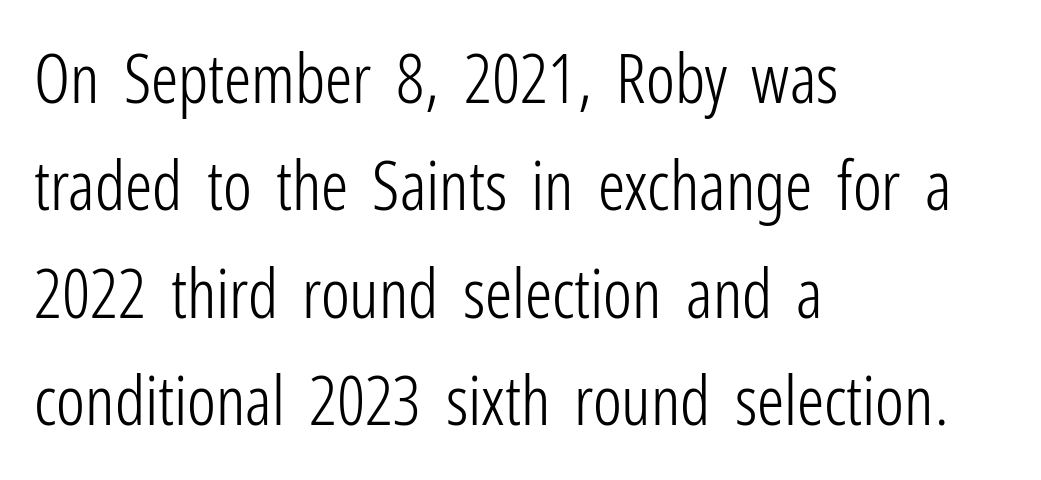
Q: Is the text bold? A: No.
Q: Is the text italic (slanted)? A: No, it is upright.
Q: Is the typeface a serif or a sans-serif typeface? A: Sans-serif.
Q: Is the text underlined? A: No.
Q: How is the paragraph aligned? A: Left-aligned.
Q: Is the spacing between letters normal or unusually wide? A: Normal.
Q: Is the spacing between lines tight, normal or loose? A: Normal.
Q: Width (condensed, normal, or wide)? A: Condensed.
Q: Stroke contrast? A: Low.
Q: x-height? A: Medium.
Q: Monospaced? A: No.
